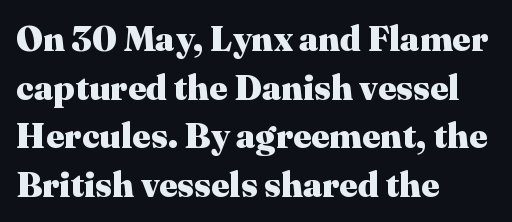
Q: Is the text bold? A: Yes.
Q: Is the text italic (slanted)? A: No, it is upright.
Q: Is the typeface a serif or a sans-serif typeface? A: Serif.
Q: Is the text underlined? A: No.
Q: How is the paragraph aligned? A: Left-aligned.
Q: Is the spacing between letters normal or unusually wide? A: Normal.
Q: Is the spacing between lines tight, normal or loose? A: Normal.
Q: Width (condensed, normal, or wide)? A: Normal.
Q: Stroke contrast? A: Medium.
Q: x-height? A: Medium.
Q: Monospaced? A: No.
